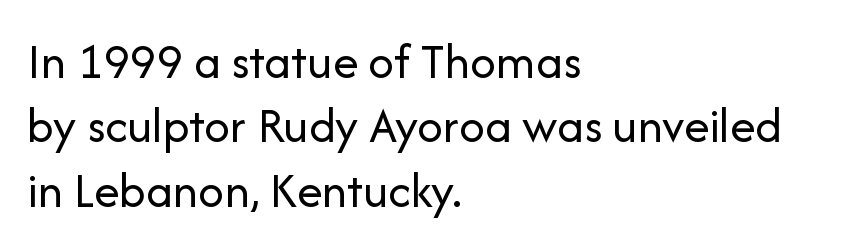
Q: Is the text bold? A: No.
Q: Is the text italic (slanted)? A: No, it is upright.
Q: Is the typeface a serif or a sans-serif typeface? A: Sans-serif.
Q: Is the text underlined? A: No.
Q: How is the paragraph aligned? A: Left-aligned.
Q: Is the spacing between letters normal or unusually wide? A: Normal.
Q: Is the spacing between lines tight, normal or loose? A: Normal.
Q: Width (condensed, normal, or wide)? A: Normal.
Q: Stroke contrast? A: Low.
Q: x-height? A: Medium.
Q: Monospaced? A: No.
